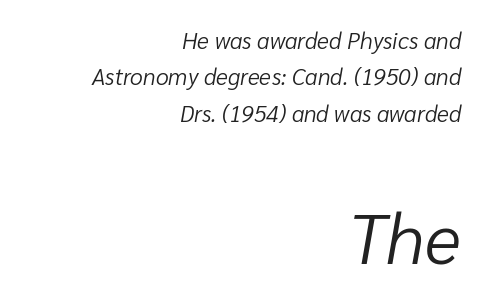
Here the designer chose a conventional face with non-uniform glyph widths. The letterforms sit shoulder to shoulder at normal distance. A light-to-regular cut is what we see here. Two sizes are in play, and the larger belongs to the second block. Designer's note — italics engaged. A normal amount of white space separates one row of letters from the next.
